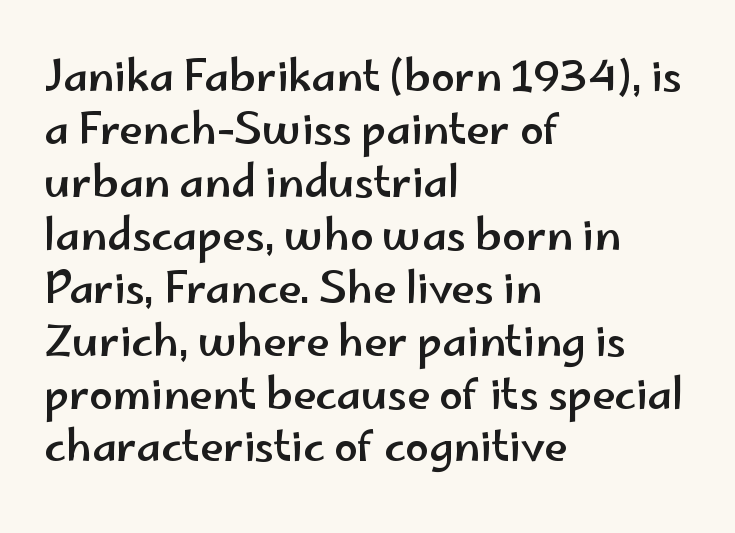
Q: Is the text italic (slanted)? A: No, it is upright.
Q: Is the typeface a serif or a sans-serif typeface? A: Sans-serif.
Q: Is the text underlined? A: No.
Q: How is the paragraph aligned? A: Left-aligned.
Q: Is the spacing between letters normal or unusually wide? A: Normal.
Q: Is the spacing between lines tight, normal or loose? A: Normal.
Q: Width (condensed, normal, or wide)? A: Wide.
Q: Stroke contrast? A: Low.
Q: x-height? A: Small.
Q: Monospaced? A: No.
